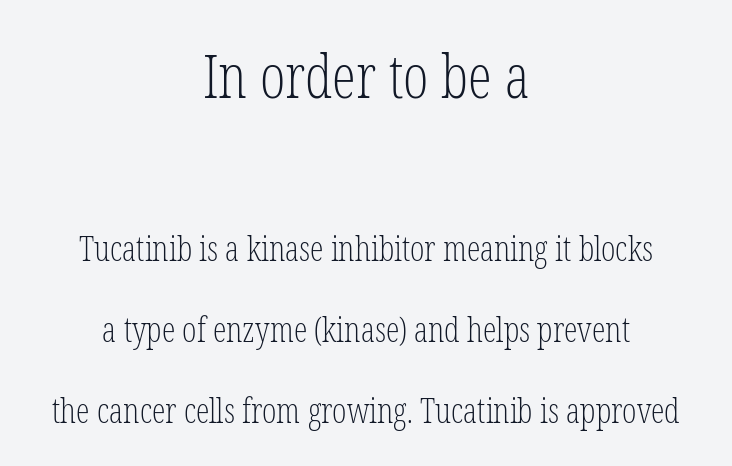
Q: Is the text bold? A: No.
Q: Is the text italic (slanted)? A: No, it is upright.
Q: Is the typeface a serif or a sans-serif typeface? A: Serif.
Q: Is the text underlined? A: No.
Q: How is the paragraph aligned? A: Centered.
Q: Is the spacing between letters normal or unusually wide? A: Normal.
Q: Is the spacing between lines tight, normal or loose? A: Loose.
Q: Which block of text is set in a larger size, the first (top) or the second (bottom)? A: The first (top) one.
Q: Width (condensed, normal, or wide)? A: Condensed.
Q: Stroke contrast? A: Low.
Q: x-height? A: Medium.
Q: Monospaced? A: No.
